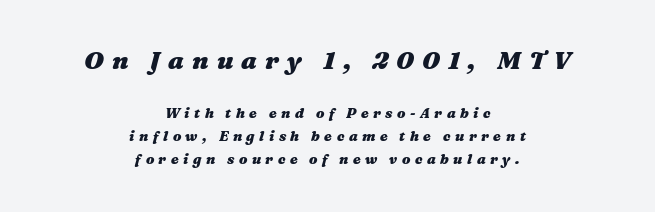
{"italic": "yes", "lean": "right", "slant_degrees": 16, "bold": "yes", "underline": "no", "align": "center", "line_spacing": "normal", "line_spacing_ratio": 1.62, "letter_spacing": "wide", "letter_spacing_em": 0.32, "larger_block": "first", "size_ratio": 1.79, "glyph_px": 25}
